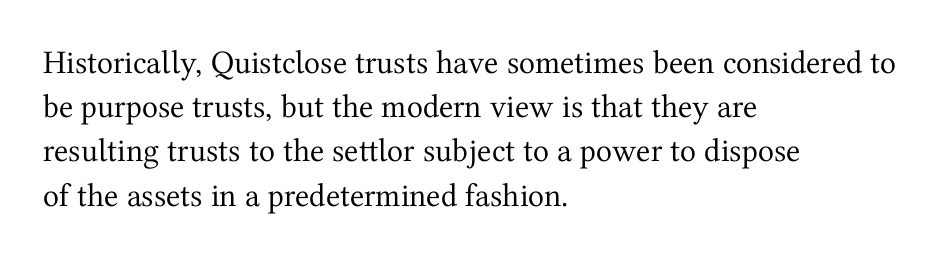
{"serif": "yes", "italic": "no", "bold": "no", "weight": "regular", "width": "normal", "stroke_contrast": "medium", "x_height": "medium", "monospaced": "no", "underline": "no", "align": "left", "line_spacing": "normal", "line_spacing_ratio": 1.34, "letter_spacing": "normal", "letter_spacing_em": 0.0, "glyph_px": 33}
